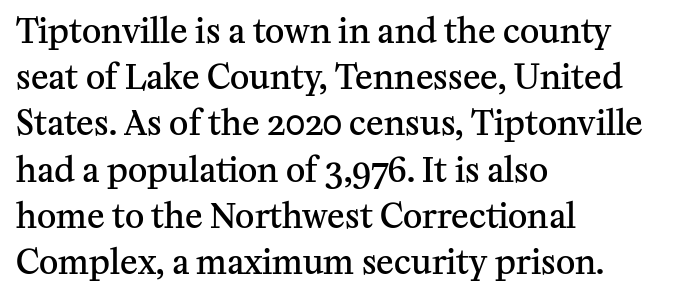
The string is rendered with underlining switched off. Honestly, the row spacing looks completely unremarkable. A typesetter would call this proportional, since set widths differ per character. Tall strokes in this sample are plumb rather than angled.
